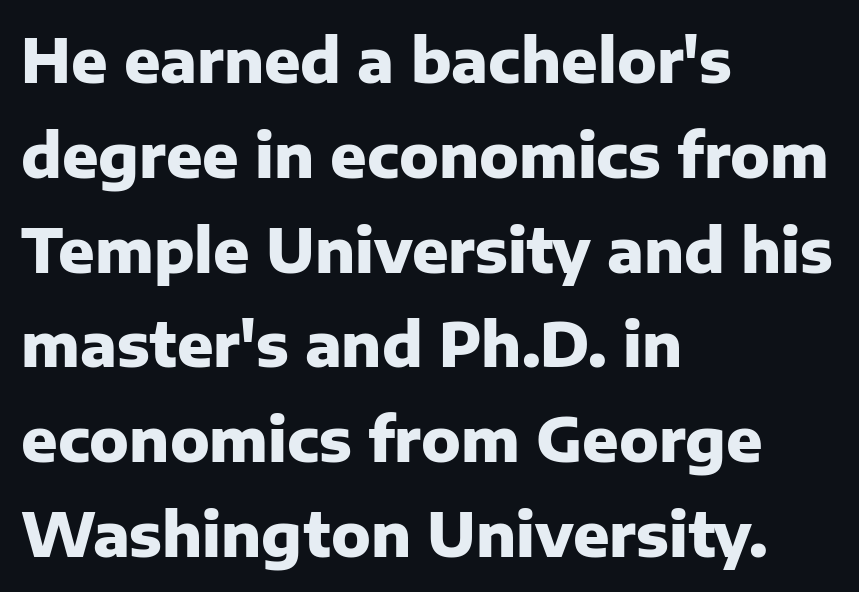
Q: Is the text bold? A: Yes.
Q: Is the text italic (slanted)? A: No, it is upright.
Q: Is the typeface a serif or a sans-serif typeface? A: Sans-serif.
Q: Is the text underlined? A: No.
Q: How is the paragraph aligned? A: Left-aligned.
Q: Is the spacing between letters normal or unusually wide? A: Normal.
Q: Is the spacing between lines tight, normal or loose? A: Normal.
Q: Width (condensed, normal, or wide)? A: Normal.
Q: Stroke contrast? A: Low.
Q: x-height? A: Medium.
Q: Monospaced? A: No.
